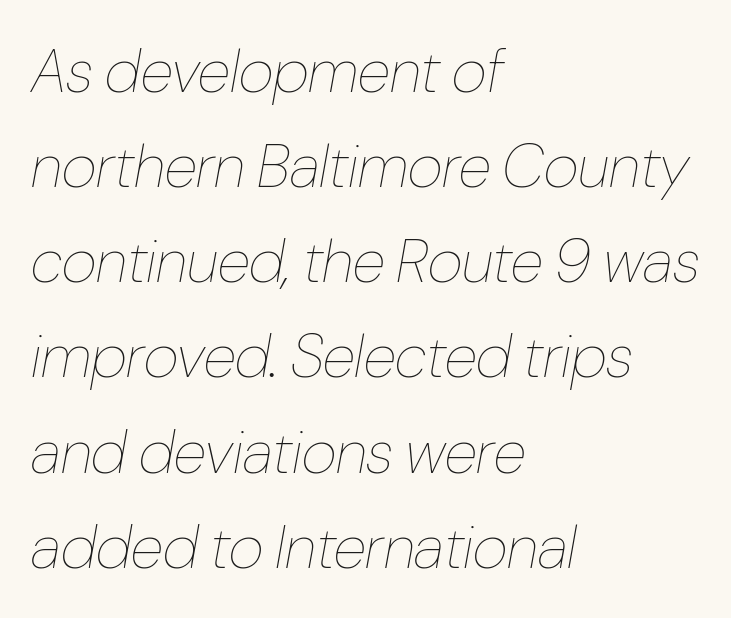
{"italic": "yes", "lean": "right", "slant_degrees": 10, "bold": "no", "weight": "thin", "width": "condensed", "stroke_contrast": "low", "x_height": "medium", "monospaced": "no", "underline": "no", "align": "left", "line_spacing": "normal", "line_spacing_ratio": 1.56, "letter_spacing": "normal", "letter_spacing_em": 0.0, "glyph_px": 61}
